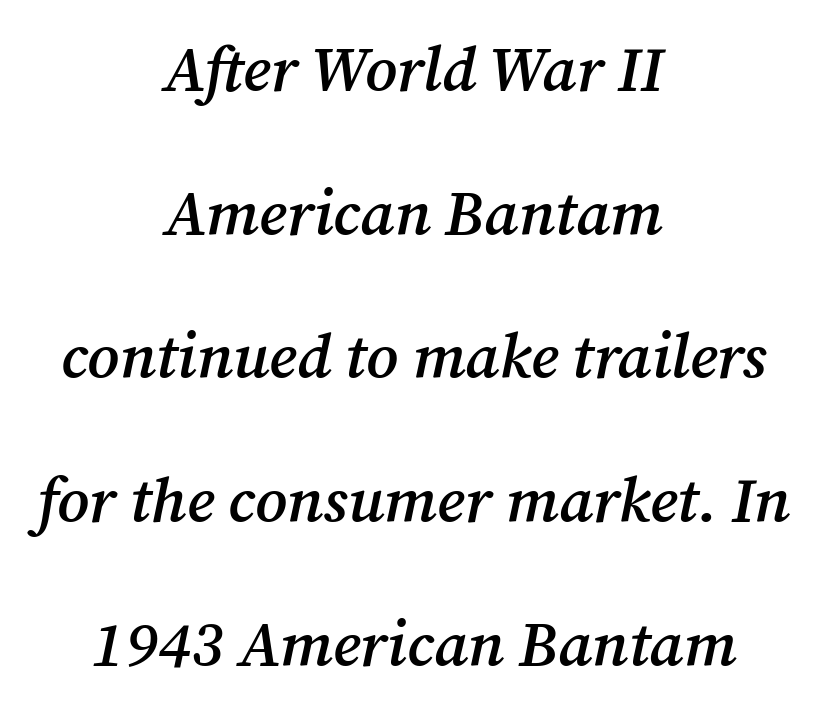
The image shows 63 px semibold serif type, italic (leaning right); set centered, loose line spacing (2.28x), normal letter spacing, not underlined; medium stroke contrast and a medium x-height.
